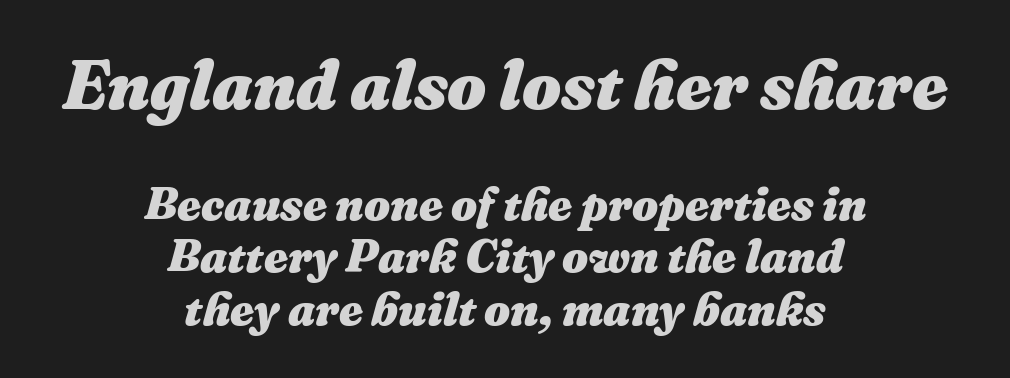
The image shows 69 px heavy type, italic (leaning right); set centered, tight line spacing (1.14x), normal letter spacing, not underlined; the first (top) block is 1.5x larger; medium stroke contrast and a medium x-height.
